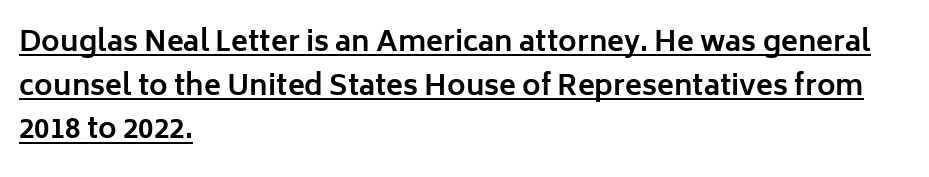
The image shows 28 px bold sans-serif type, upright; set left-aligned, normal line spacing (1.56x), normal letter spacing, underlined; low stroke contrast and a medium x-height.
